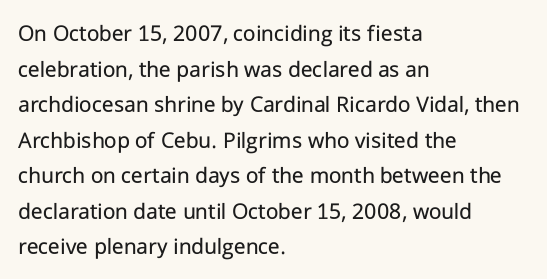
{"italic": "no", "bold": "no", "underline": "no", "align": "left", "line_spacing": "normal", "line_spacing_ratio": 1.48, "letter_spacing": "normal", "letter_spacing_em": 0.0, "glyph_px": 24}
